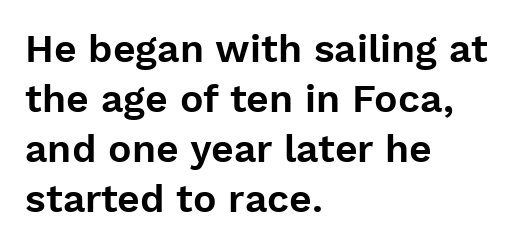
I'd call this a sans setting — the letters go barefoot. Students, note that the glyphs here touch the page at normal intervals. The block of text has a typical density, with ordinary space between rows. Do the letters lean? They stand straight. A student would call this left alignment; a typographer would say flush left, rag right.
